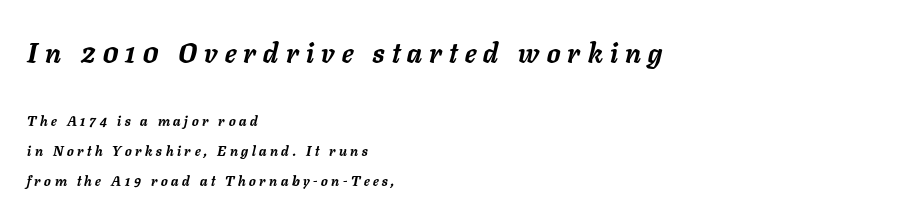
Q: Is the text bold? A: Yes.
Q: Is the text italic (slanted)? A: Yes, it leans right by about 11 degrees.
Q: Is the text underlined? A: No.
Q: How is the paragraph aligned? A: Left-aligned.
Q: Is the spacing between letters normal or unusually wide? A: Unusually wide.
Q: Is the spacing between lines tight, normal or loose? A: Loose.
Q: Which block of text is set in a larger size, the first (top) or the second (bottom)? A: The first (top) one.
Q: Width (condensed, normal, or wide)? A: Normal.
Q: Stroke contrast? A: Low.
Q: x-height? A: Medium.
Q: Monospaced? A: No.
